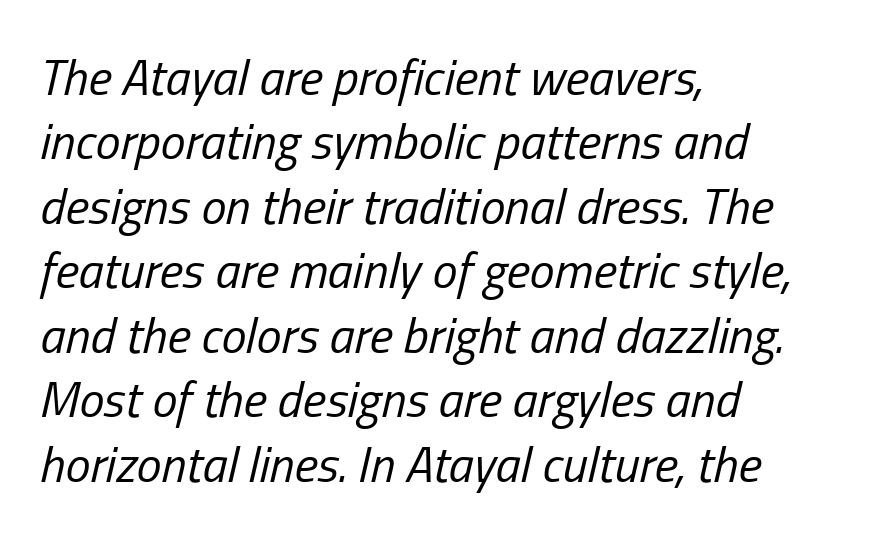
Q: Is the text bold? A: No.
Q: Is the text italic (slanted)? A: Yes, it leans right by about 13 degrees.
Q: Is the text underlined? A: No.
Q: How is the paragraph aligned? A: Left-aligned.
Q: Is the spacing between letters normal or unusually wide? A: Normal.
Q: Is the spacing between lines tight, normal or loose? A: Normal.
Q: Width (condensed, normal, or wide)? A: Condensed.
Q: Stroke contrast? A: Low.
Q: x-height? A: Medium.
Q: Monospaced? A: No.
